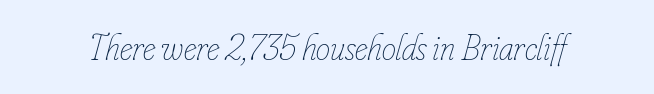
{"italic": "yes", "lean": "right", "slant_degrees": 16, "bold": "no", "weight": "thin", "width": "condensed", "stroke_contrast": "low", "x_height": "small", "monospaced": "no", "underline": "no", "letter_spacing": "normal", "letter_spacing_em": 0.0, "glyph_px": 36}
